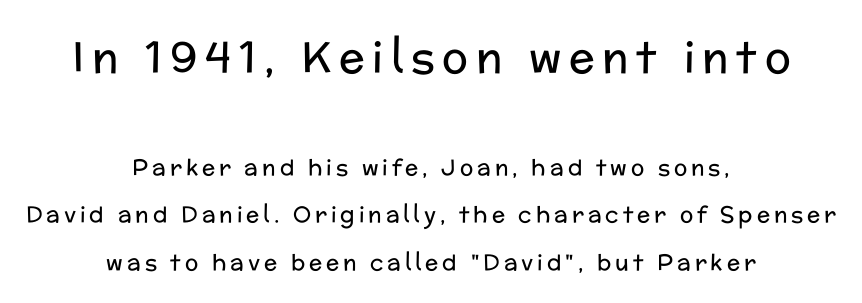
To sum up the face: it is a sans, with no serifs. The weight would be labelled regular, book, light, or lighter still. Spacing verdict: proportional, widths tailored to each character. The font's upright variant was chosen for this text. Nobody drew a line under any word here. The lines are spread far apart with generous leading.
